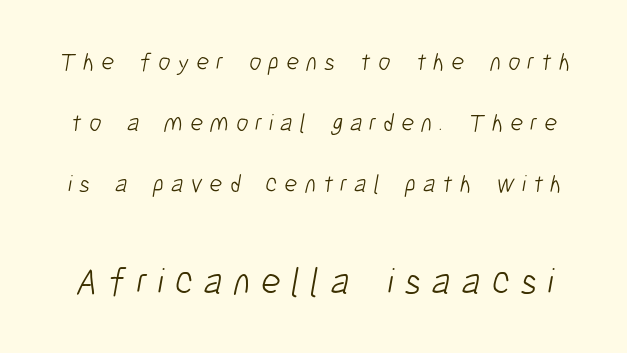
Tracking value appears strongly positive — letters spread wide. The text was rendered using a sans face with plain stroke endings. Note the varied advance widths — an 'i' is clearly narrower than an 'm'. The typesetting does not lean heavy: it is not bold.
